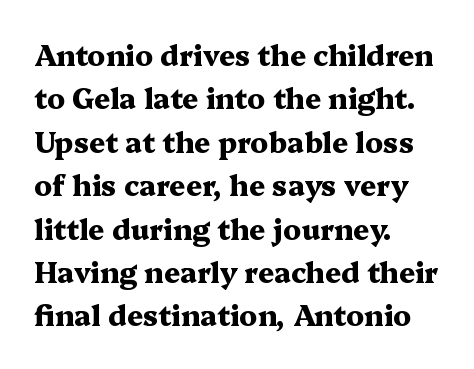
{"serif": "yes", "italic": "no", "bold": "yes", "weight": "heavy", "width": "wide", "stroke_contrast": "medium", "x_height": "medium", "monospaced": "no", "underline": "no", "align": "left", "line_spacing": "normal", "line_spacing_ratio": 1.55, "letter_spacing": "normal", "letter_spacing_em": 0.0, "glyph_px": 28}
